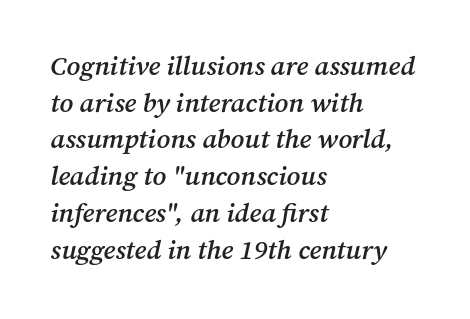
The image shows 27 px text type, italic (leaning right); set left-aligned, normal line spacing (1.36x), normal letter spacing, not underlined.
